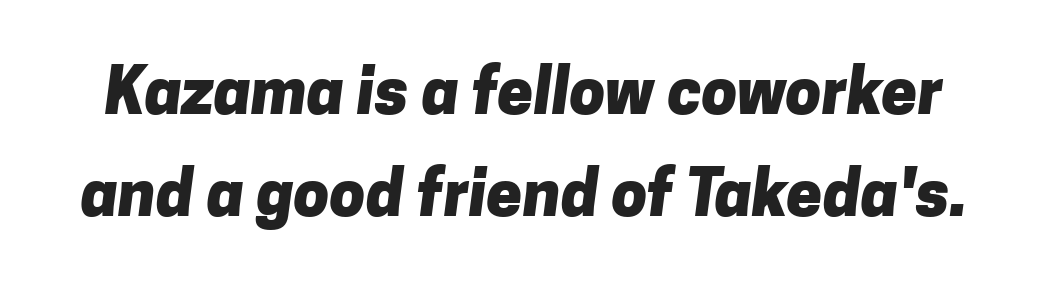
The image shows 64 px heavy sans-serif type; set normal line spacing (1.59x), normal letter spacing, not underlined; low stroke contrast and a medium x-height.
